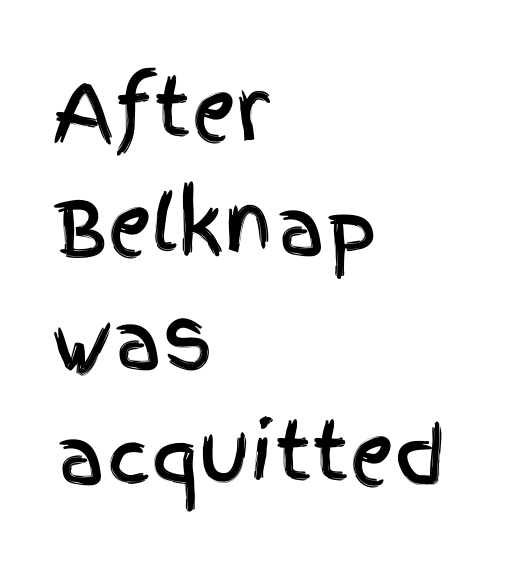
Q: Is the text italic (slanted)? A: No, it is upright.
Q: Is the typeface a serif or a sans-serif typeface? A: Sans-serif.
Q: Is the text underlined? A: No.
Q: How is the paragraph aligned? A: Left-aligned.
Q: Is the spacing between letters normal or unusually wide? A: Normal.
Q: Is the spacing between lines tight, normal or loose? A: Normal.
Q: Width (condensed, normal, or wide)? A: Condensed.
Q: x-height? A: Large.
Q: Monospaced? A: No.
